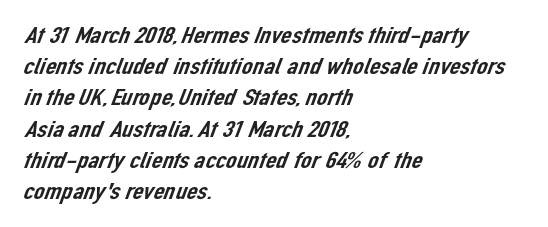
Each row of text sits above clean, open space. Default kerning and tracking; the words read as compact shapes. Vertically, the passage feels balanced, rows spaced as you'd expect. Horizontally, the lines are justified to the leading edge only.
